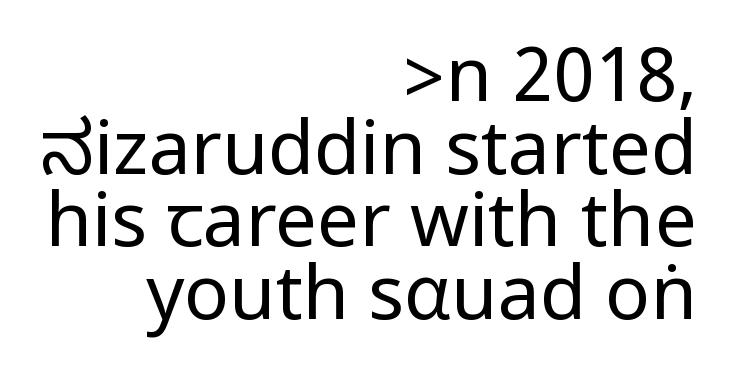
The strokes carry an ordinary text weight at most. The space beneath each line is pristine and unruled. These lines are set flush right with a ragged left edge. Does extra space separate the letters? No, they use regular spacing. The font family rendered here belongs to the sans-serif group.
